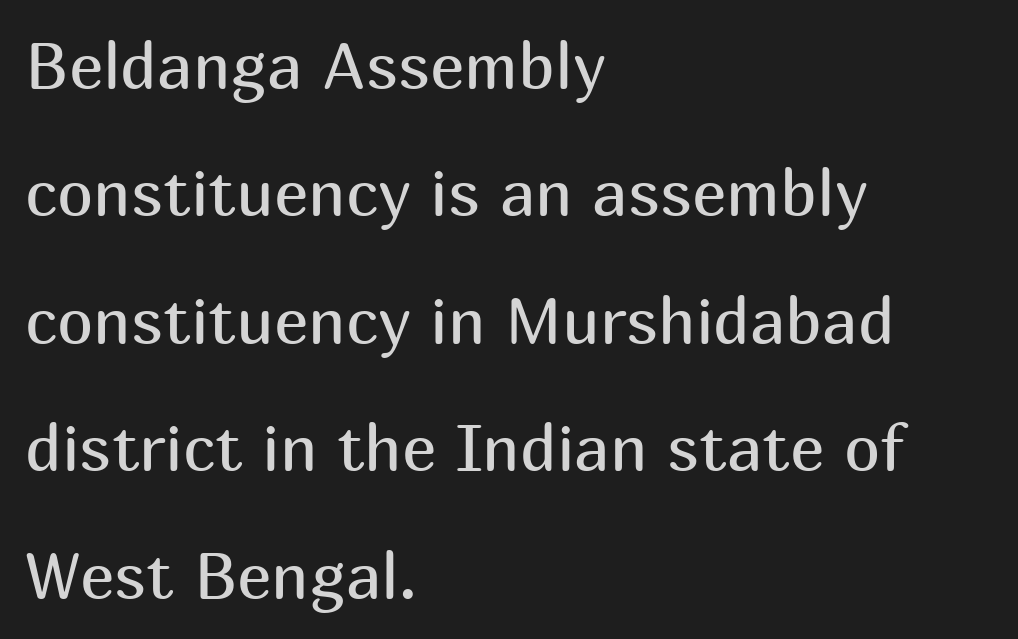
{"serif": "no", "italic": "no", "bold": "no", "weight": "regular", "width": "normal", "stroke_contrast": "medium", "x_height": "medium", "monospaced": "no", "underline": "no", "align": "left", "line_spacing": "loose", "line_spacing_ratio": 1.96, "letter_spacing": "normal", "letter_spacing_em": 0.0, "glyph_px": 65}
